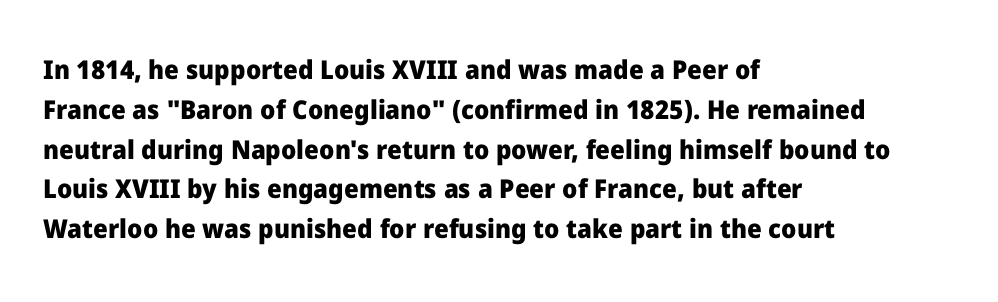
Q: Is the text bold? A: Yes.
Q: Is the text italic (slanted)? A: No, it is upright.
Q: Is the text underlined? A: No.
Q: How is the paragraph aligned? A: Left-aligned.
Q: Is the spacing between letters normal or unusually wide? A: Normal.
Q: Is the spacing between lines tight, normal or loose? A: Normal.
